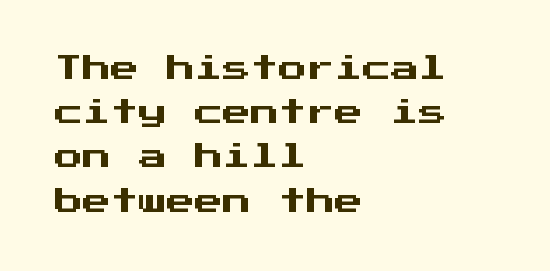
Q: Is the text italic (slanted)? A: No, it is upright.
Q: Is the typeface a serif or a sans-serif typeface? A: Sans-serif.
Q: Is the text underlined? A: No.
Q: How is the paragraph aligned? A: Left-aligned.
Q: Is the spacing between letters normal or unusually wide? A: Normal.
Q: Is the spacing between lines tight, normal or loose? A: Normal.
Q: Width (condensed, normal, or wide)? A: Normal.
Q: Stroke contrast? A: Medium.
Q: x-height? A: Medium.
Q: Monospaced? A: Yes.
